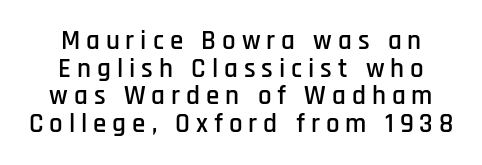
The image shows 27 px text type, upright; set centered, tight line spacing (1.02x), unusually wide letter spacing (+0.22 em), not underlined.
